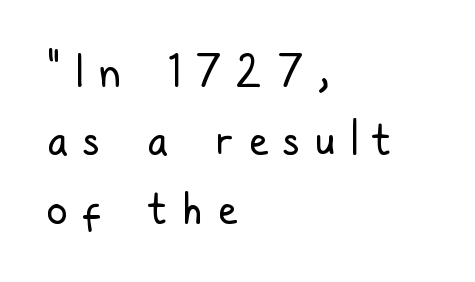
Q: Is the text bold? A: No.
Q: Is the text italic (slanted)? A: No, it is upright.
Q: Is the typeface a serif or a sans-serif typeface? A: Sans-serif.
Q: Is the text underlined? A: No.
Q: How is the paragraph aligned? A: Left-aligned.
Q: Is the spacing between letters normal or unusually wide? A: Unusually wide.
Q: Is the spacing between lines tight, normal or loose? A: Normal.
Q: Width (condensed, normal, or wide)? A: Condensed.
Q: Stroke contrast? A: Low.
Q: x-height? A: Medium.
Q: Monospaced? A: No.
